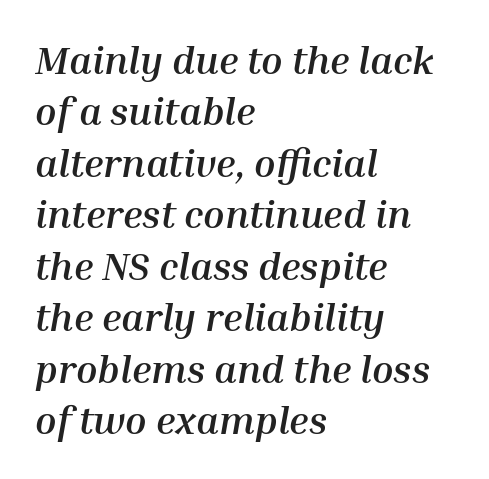
The image shows 39 px semibold type, italic (leaning right); set left-aligned, normal line spacing (1.32x), normal letter spacing, not underlined; medium stroke contrast and a medium x-height.
